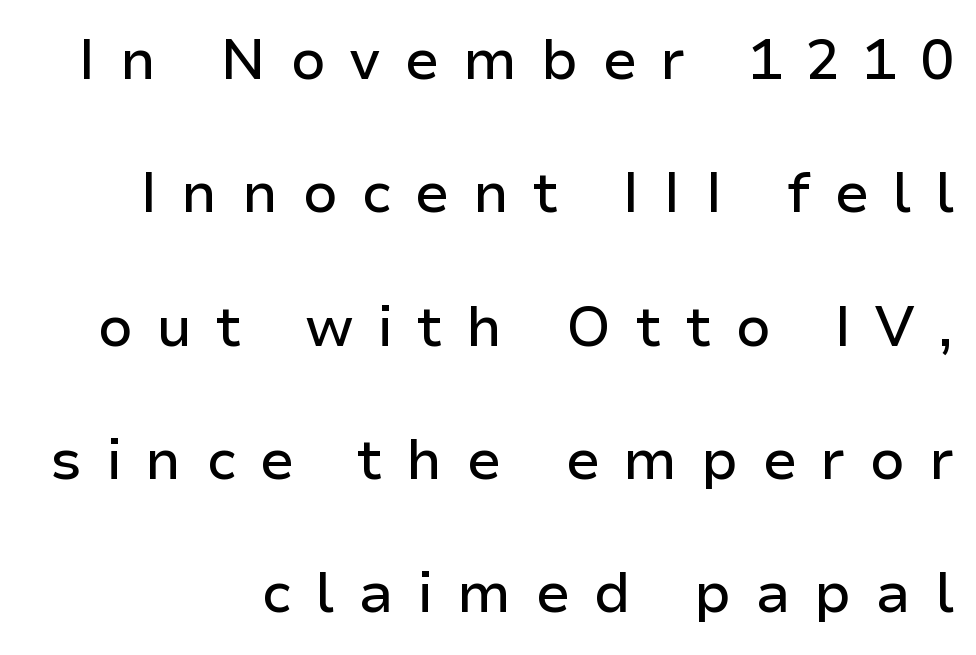
{"serif": "no", "italic": "no", "width": "normal", "stroke_contrast": "low", "x_height": "medium", "monospaced": "no", "underline": "no", "line_spacing": "loose", "line_spacing_ratio": 2.38, "letter_spacing": "wide", "letter_spacing_em": 0.42, "glyph_px": 56}
